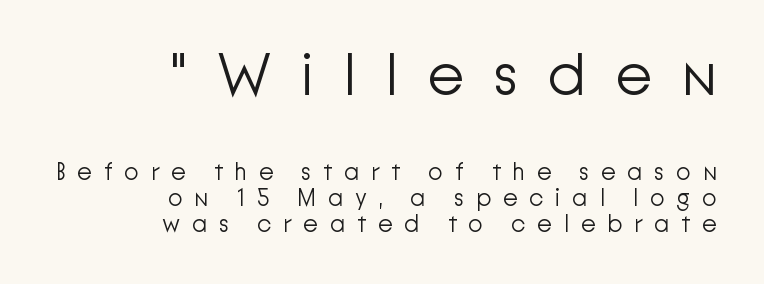
{"serif": "no", "italic": "no", "bold": "no", "weight": "light", "width": "normal", "stroke_contrast": "low", "x_height": "medium", "monospaced": "no", "underline": "no", "align": "right", "line_spacing": "tight", "line_spacing_ratio": 1.08, "letter_spacing": "wide", "letter_spacing_em": 0.48, "larger_block": "first", "size_ratio": 2.5, "glyph_px": 60}
